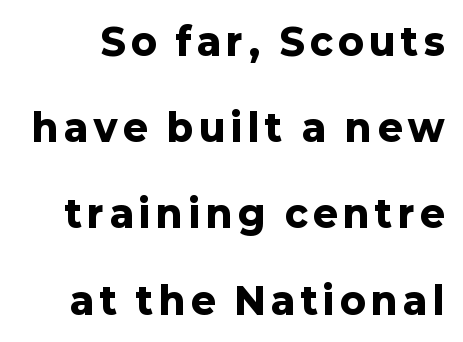
What weight is shown? A full bold with thick strokes. The face used here is a sans, in the tradition of grotesques and geometrics. Clear beneath every line of the passage. Do the letters lean? They stand straight.
